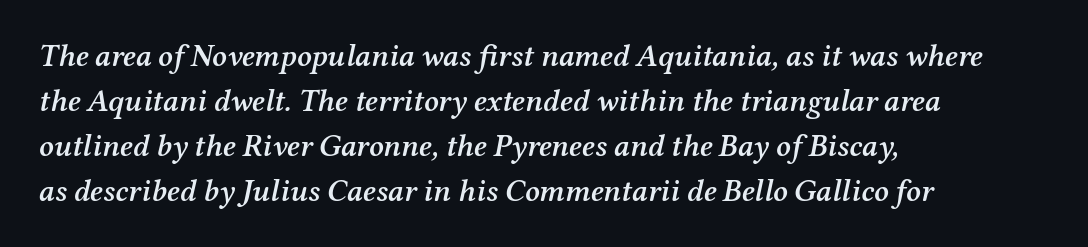
Q: Is the text bold? A: Semi-bold.
Q: Is the text italic (slanted)? A: Yes, it leans right by about 12 degrees.
Q: Is the typeface a serif or a sans-serif typeface? A: Serif.
Q: Is the text underlined? A: No.
Q: How is the paragraph aligned? A: Left-aligned.
Q: Is the spacing between letters normal or unusually wide? A: Normal.
Q: Is the spacing between lines tight, normal or loose? A: Normal.
Q: Width (condensed, normal, or wide)? A: Normal.
Q: Stroke contrast? A: Medium.
Q: x-height? A: Medium.
Q: Monospaced? A: No.
